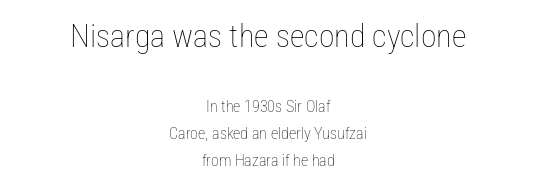
Q: Is the text bold? A: No.
Q: Is the text italic (slanted)? A: No, it is upright.
Q: Is the text underlined? A: No.
Q: How is the paragraph aligned? A: Centered.
Q: Is the spacing between letters normal or unusually wide? A: Normal.
Q: Is the spacing between lines tight, normal or loose? A: Normal.
Q: Which block of text is set in a larger size, the first (top) or the second (bottom)? A: The first (top) one.
Q: Width (condensed, normal, or wide)? A: Condensed.
Q: Stroke contrast? A: Low.
Q: x-height? A: Medium.
Q: Monospaced? A: No.
